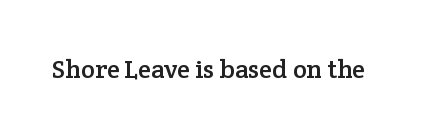
The image shows 26 px text type, upright; set normal letter spacing, not underlined.
